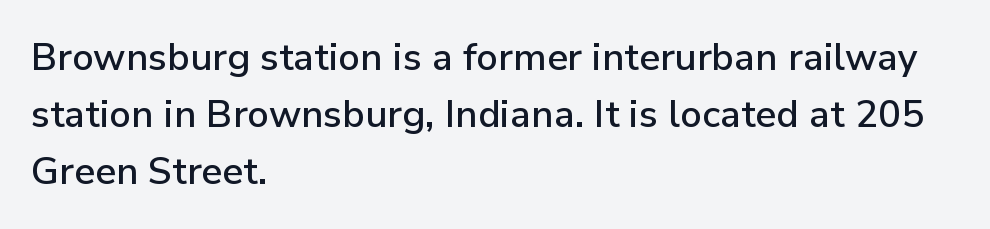
The image shows 38 px sans-serif type, upright; set left-aligned, normal line spacing (1.5x), normal letter spacing, not underlined; low stroke contrast and a medium x-height.
